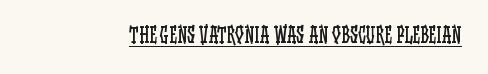
Between one letter and the next there's only the usual sliver of space. A roman cut, with each character standing at attention. The rendered words wear a rule along their underside. Heaviness? Minimal to ordinary, like unemphasized prose.
